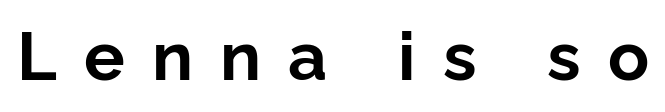
{"serif": "no", "italic": "no", "bold": "yes", "weight": "bold", "width": "normal", "stroke_contrast": "low", "x_height": "medium", "monospaced": "no", "underline": "no", "letter_spacing": "wide", "letter_spacing_em": 0.4, "glyph_px": 68}
